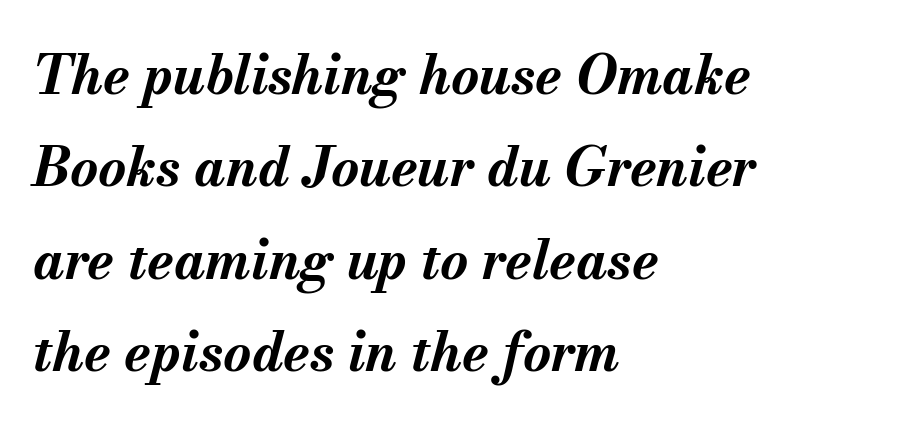
The image shows 54 px bold type, italic (leaning right); set left-aligned, line spacing 1.71x, normal letter spacing, not underlined; medium stroke contrast and a small x-height.
